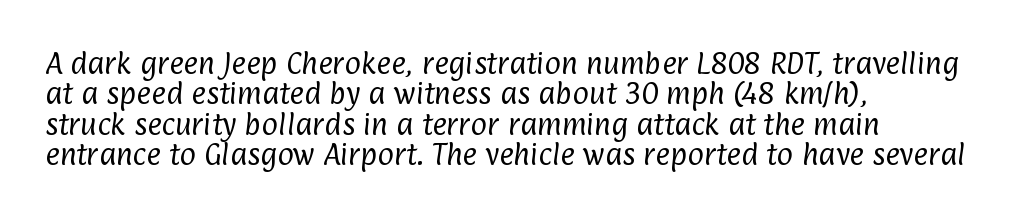
The image shows 25 px text type; set left-aligned, line spacing 1.22x, normal letter spacing, not underlined.
